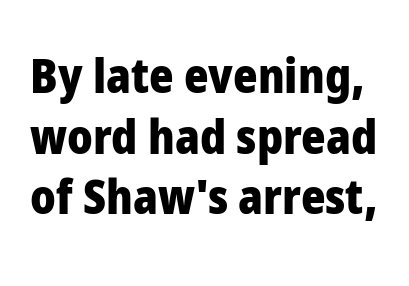
Q: Is the text bold? A: Yes.
Q: Is the text italic (slanted)? A: No, it is upright.
Q: Is the typeface a serif or a sans-serif typeface? A: Sans-serif.
Q: Is the text underlined? A: No.
Q: Is the spacing between letters normal or unusually wide? A: Normal.
Q: Is the spacing between lines tight, normal or loose? A: Normal.
Q: Width (condensed, normal, or wide)? A: Normal.
Q: Stroke contrast? A: Low.
Q: x-height? A: Medium.
Q: Monospaced? A: No.
